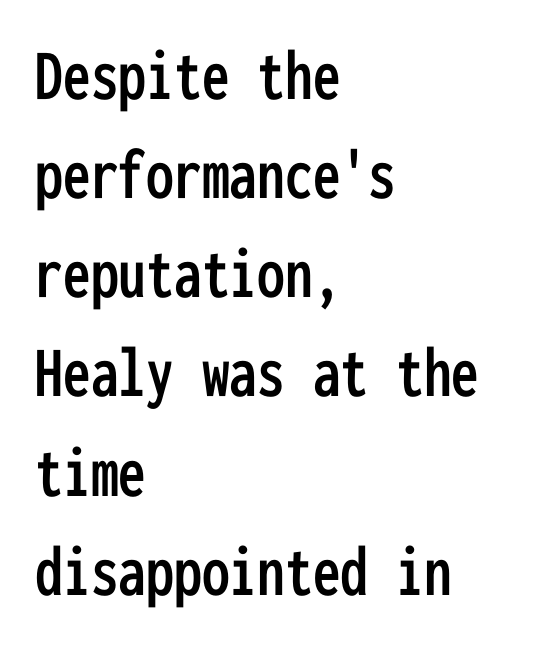
Q: Is the text italic (slanted)? A: No, it is upright.
Q: Is the typeface a serif or a sans-serif typeface? A: Sans-serif.
Q: Is the text underlined? A: No.
Q: How is the paragraph aligned? A: Left-aligned.
Q: Is the spacing between letters normal or unusually wide? A: Normal.
Q: Is the spacing between lines tight, normal or loose? A: Normal.
Q: Width (condensed, normal, or wide)? A: Condensed.
Q: Stroke contrast? A: Low.
Q: x-height? A: Medium.
Q: Monospaced? A: Yes.
